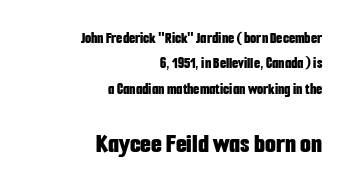
The image shows 28 px bold, condensed sans-serif type, upright; set right-aligned, normal line spacing (1.58x), normal letter spacing, not underlined; the second (bottom) block is 1.75x larger; low stroke contrast and a medium x-height.
